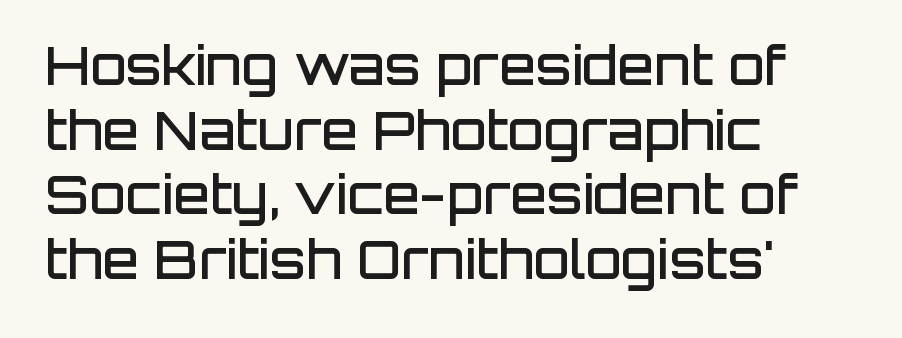
The image shows 53 px semibold sans-serif type, upright; set left-aligned, line spacing 1.22x, normal letter spacing, not underlined; low stroke contrast and a large x-height.
